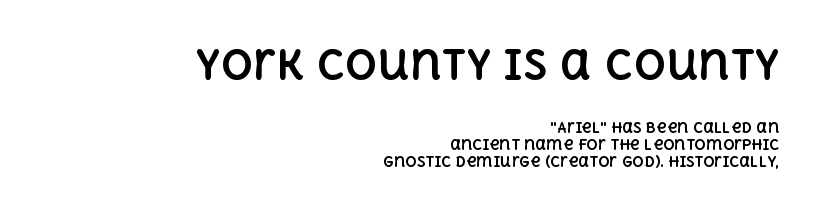
The lettering holds an erect, upright posture throughout. Is this a fixed-width face? No — the glyphs have proportional, varying widths. Observe the ordinary spacing: letters are neighbours, not strangers. Teacher's note: observe the even right margin — that is flush-right alignment. I'd describe the lettering as bold — thick and assertive. Just letters on the line, the space beneath them empty.
